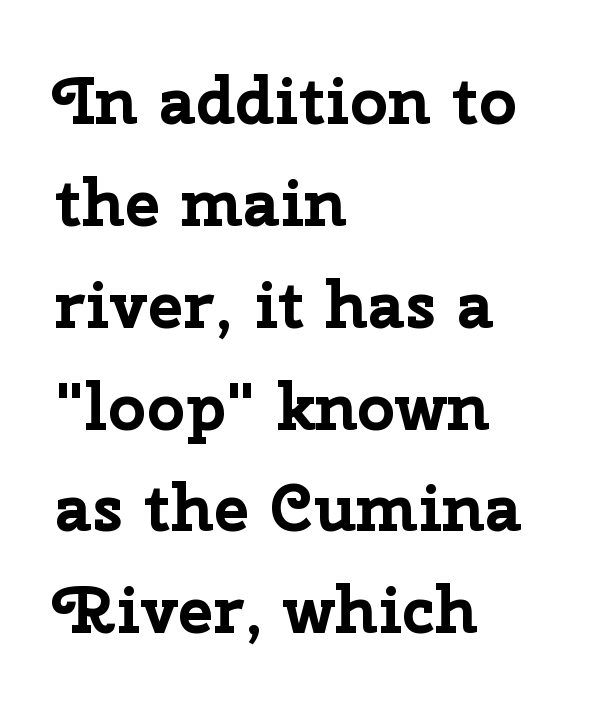
{"serif": "no", "italic": "no", "bold": "yes", "weight": "bold", "width": "normal", "stroke_contrast": "low", "x_height": "medium", "monospaced": "no", "underline": "no", "align": "left", "line_spacing": "normal", "line_spacing_ratio": 1.52, "letter_spacing": "normal", "letter_spacing_em": 0.0, "glyph_px": 67}
